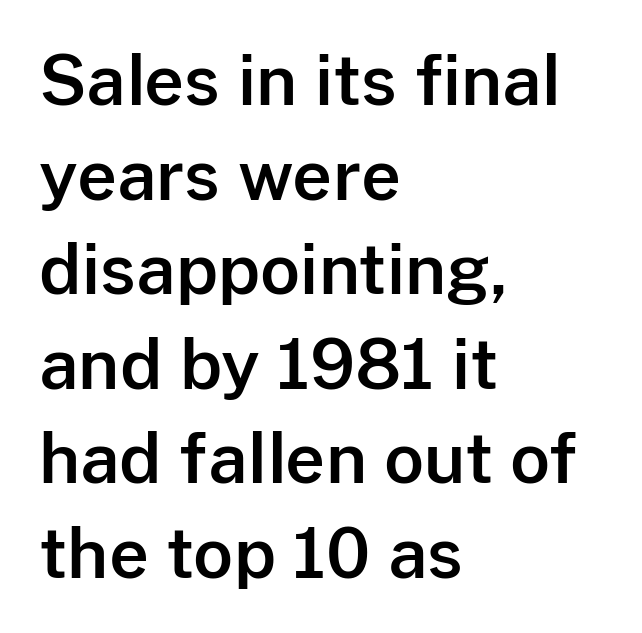
The image shows 69 px sans-serif type, upright; set left-aligned, normal line spacing (1.37x), normal letter spacing, not underlined; low stroke contrast and a medium x-height.
